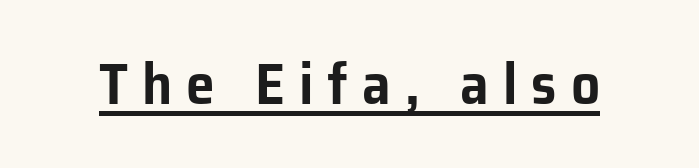
{"serif": "no", "italic": "no", "width": "normal", "stroke_contrast": "low", "x_height": "medium", "monospaced": "no", "underline": "yes", "letter_spacing": "wide", "letter_spacing_em": 0.24, "glyph_px": 58}
